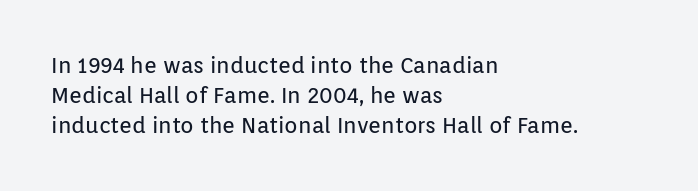
{"italic": "no", "bold": "no", "underline": "no", "align": "left", "line_spacing": "normal", "line_spacing_ratio": 1.37, "letter_spacing": "normal", "letter_spacing_em": 0.0, "glyph_px": 22}
